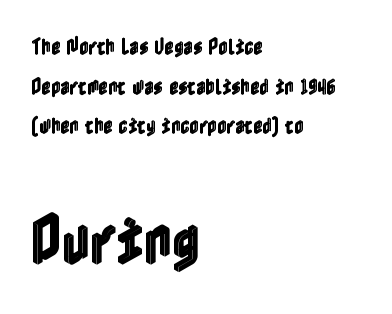
The image shows 54 px condensed type, upright; set left-aligned, loose line spacing (2.2x), normal letter spacing, not underlined; the second (bottom) block is 3.0x larger; a medium x-height.
